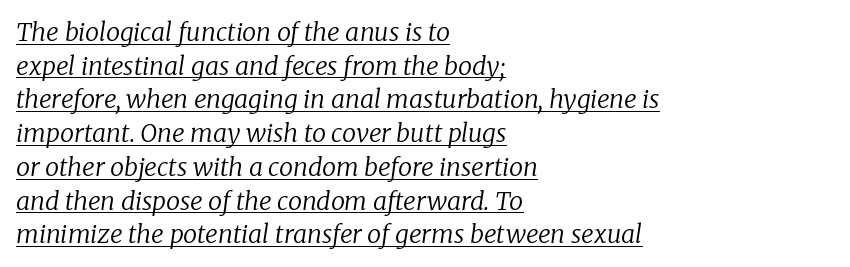
Students, observe the line beneath the letters — that is underlining. These lines stack with their left ends in a neat column. This sample uses an oblique cut, with every glyph tilted off the vertical. Vertically, the passage feels balanced, rows spaced as you'd expect. Words appear dense and cohesive because spacing is normal.
